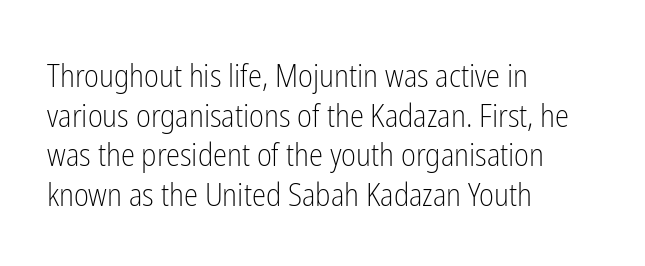
Teacher's note: observe the even left margin — that is flush-left alignment. The specimen omits any rule beneath the text block's lines. If you drew a line through each stem, it would be perfectly vertical. No letter is thick-stroked: the sample isn't bold.
